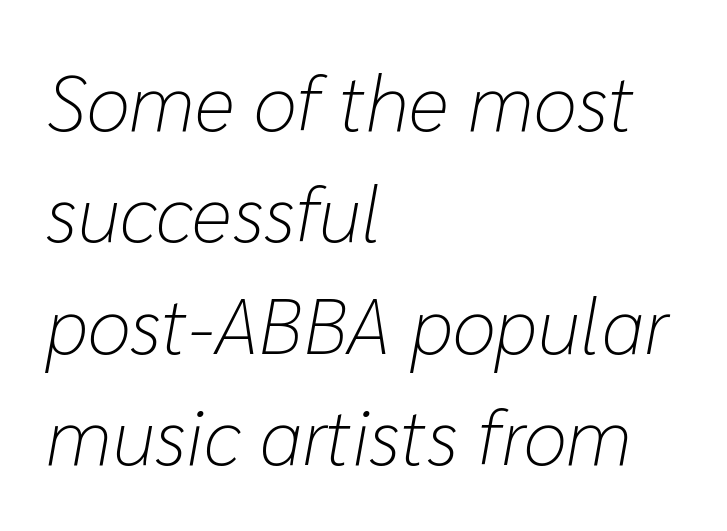
{"italic": "yes", "lean": "right", "slant_degrees": 10, "bold": "no", "weight": "light", "width": "normal", "stroke_contrast": "low", "x_height": "medium", "monospaced": "no", "underline": "no", "align": "left", "line_spacing": "normal", "line_spacing_ratio": 1.41, "letter_spacing": "normal", "letter_spacing_em": 0.0, "glyph_px": 79}
